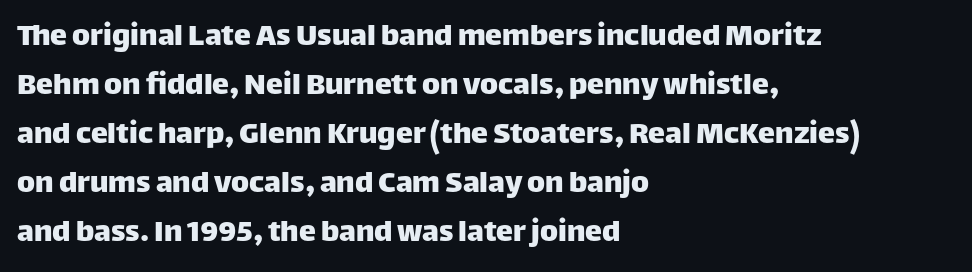
{"serif": "no", "italic": "no", "width": "normal", "stroke_contrast": "low", "x_height": "large", "monospaced": "no", "underline": "no", "align": "left", "line_spacing": "normal", "line_spacing_ratio": 1.44, "letter_spacing": "normal", "letter_spacing_em": 0.0, "glyph_px": 34}
